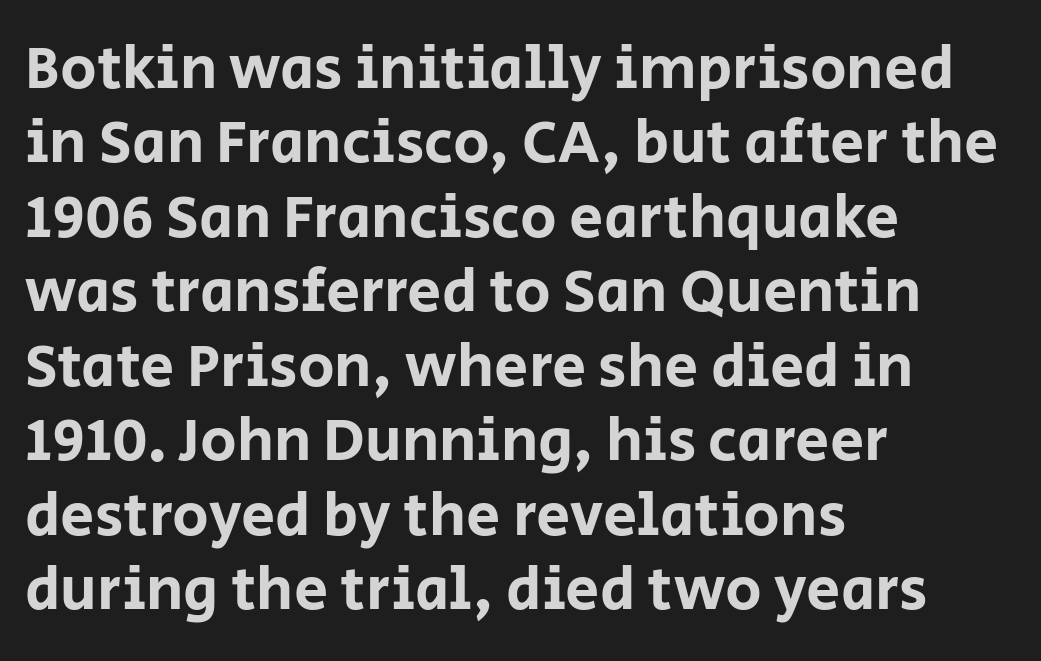
The image shows 61 px sans-serif type, upright; set left-aligned, line spacing 1.22x, normal letter spacing, not underlined; low stroke contrast and a large x-height.
